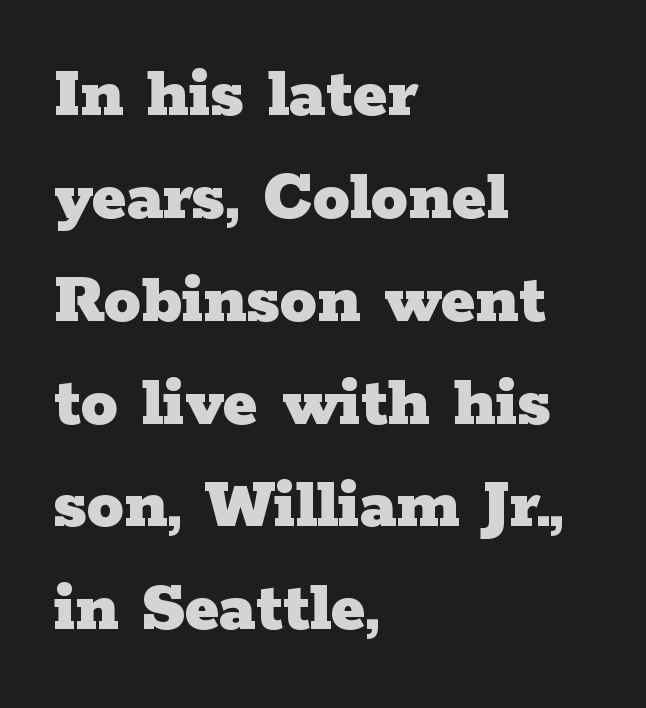
The image shows 74 px heavy, wide serif type, upright; set left-aligned, normal line spacing (1.39x), normal letter spacing, not underlined; low stroke contrast and a medium x-height.
